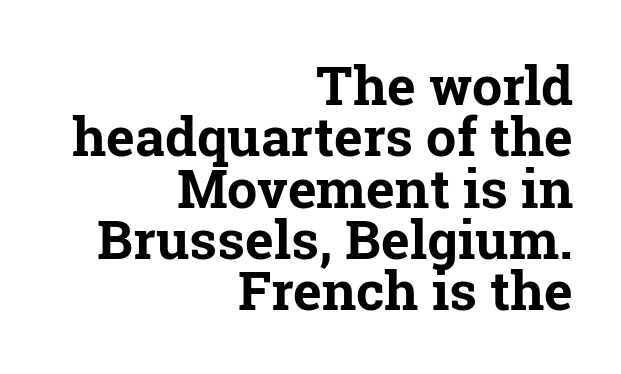
{"serif": "yes", "italic": "no", "bold": "yes", "weight": "bold", "width": "normal", "stroke_contrast": "low", "x_height": "medium", "monospaced": "no", "underline": "no", "align": "right", "line_spacing": "tight", "line_spacing_ratio": 0.95, "letter_spacing": "normal", "letter_spacing_em": 0.0, "glyph_px": 54}
